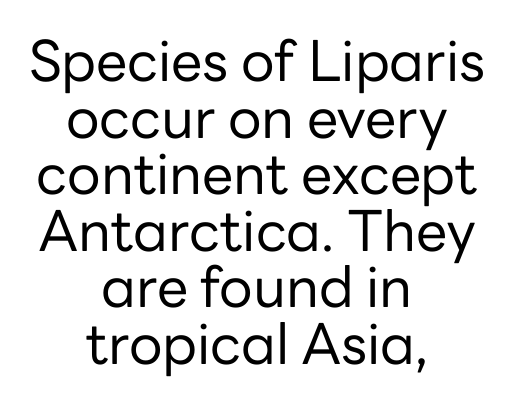
The image shows 56 px regular-weight sans-serif type, upright; set centered, tight line spacing (1.01x), normal letter spacing, not underlined; low stroke contrast and a medium x-height.
